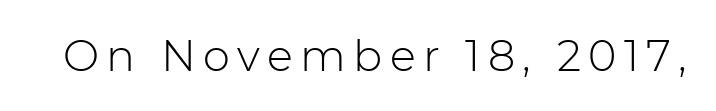
Stroke thickness stays within the range of a standard reading face or lighter. This rendering employs a face without finishing strokes, i.e., a sans-serif. Each letter keeps its own natural width here, so spacing adapts to shape. Notice how the stems are strictly vertical — no italics here.
